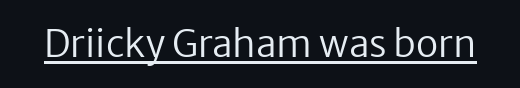
The typography opts for an upright posture over an oblique one. Words appear dense and cohesive because spacing is normal. The passage shown is underscored from start to finish. This is sans-serif lettering, the kind often seen on screens and signage. The rendering uses natural spacing where letterforms have individual widths. Stroke thickness stays within the range of a standard reading face or lighter.
